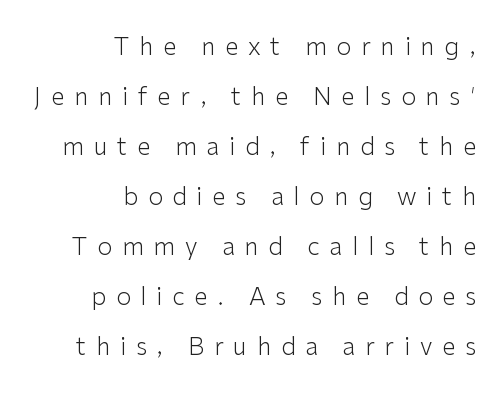
{"italic": "no", "bold": "no", "underline": "no", "align": "right", "line_spacing": "loose", "line_spacing_ratio": 2.08, "letter_spacing": "wide", "letter_spacing_em": 0.41, "glyph_px": 24}
